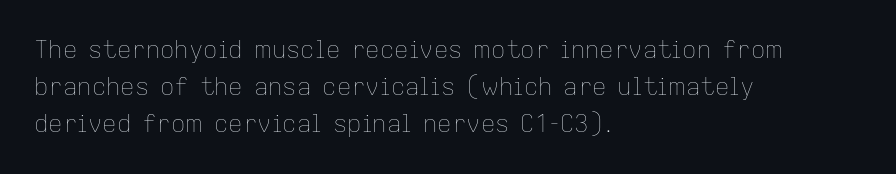
Ordinary non-slanted type is in use. This sample uses plain, unmodified letter spacing. Has an underline been added? It has not. The designer left line spacing at the default. The cut favours lightness, reaching ordinary text weight at its darkest. Layout note: lines flush left.
